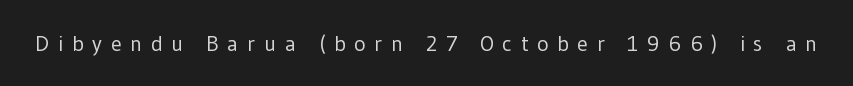
{"italic": "no", "bold": "no", "underline": "no", "letter_spacing": "wide", "letter_spacing_em": 0.39, "glyph_px": 22}
